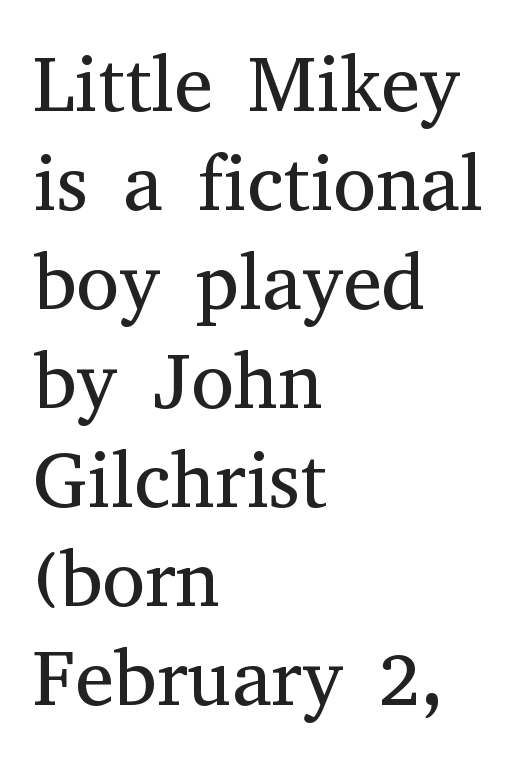
{"serif": "yes", "italic": "no", "bold": "no", "weight": "regular", "width": "normal", "stroke_contrast": "medium", "x_height": "medium", "monospaced": "no", "underline": "no", "align": "left", "line_spacing": "normal", "line_spacing_ratio": 1.27, "letter_spacing": "normal", "letter_spacing_em": 0.0, "glyph_px": 78}
